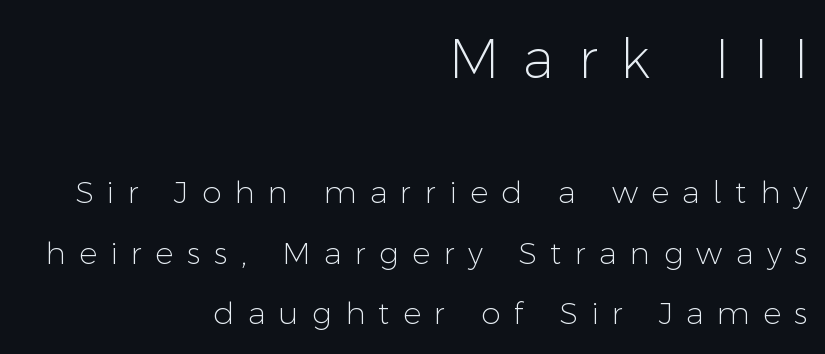
{"serif": "no", "italic": "no", "bold": "no", "weight": "light", "width": "normal", "stroke_contrast": "low", "x_height": "medium", "monospaced": "no", "underline": "no", "align": "right", "line_spacing": "loose", "line_spacing_ratio": 1.96, "letter_spacing": "wide", "letter_spacing_em": 0.43, "larger_block": "first", "size_ratio": 1.77, "glyph_px": 55}
